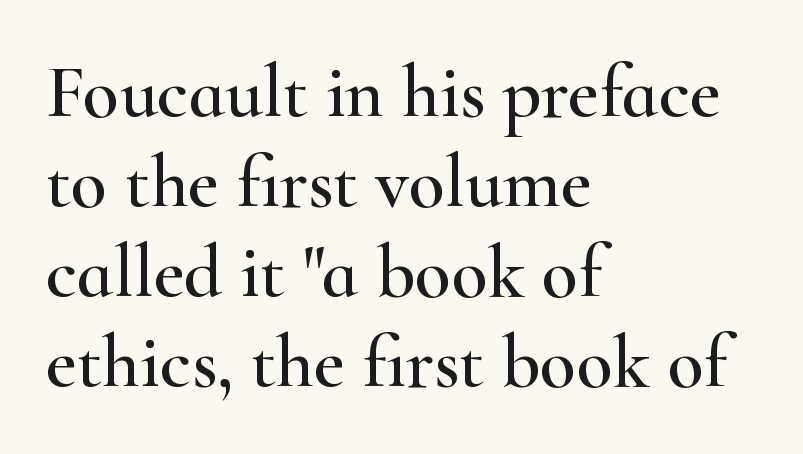
The image shows 75 px wide serif type, upright; set left-aligned, line spacing 1.2x, normal letter spacing, not underlined; high stroke contrast and a small x-height.
